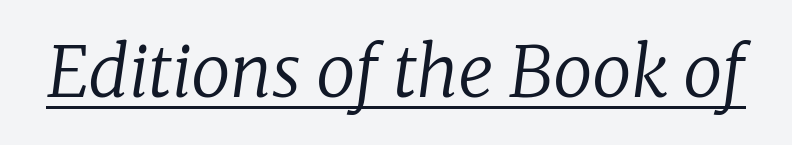
You could not count columns in this text — the font is proportionally spaced. You can tell from the footed stems that serif type was used. Every character sits at an angle, as italics do. This rendering features underlined lettering.
